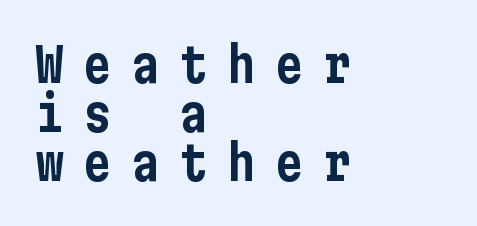
The image shows 48 px condensed sans-serif type, upright; set left-aligned, tight line spacing (1.02x), unusually wide letter spacing (+0.4 em), not underlined; low stroke contrast and a medium x-height.
